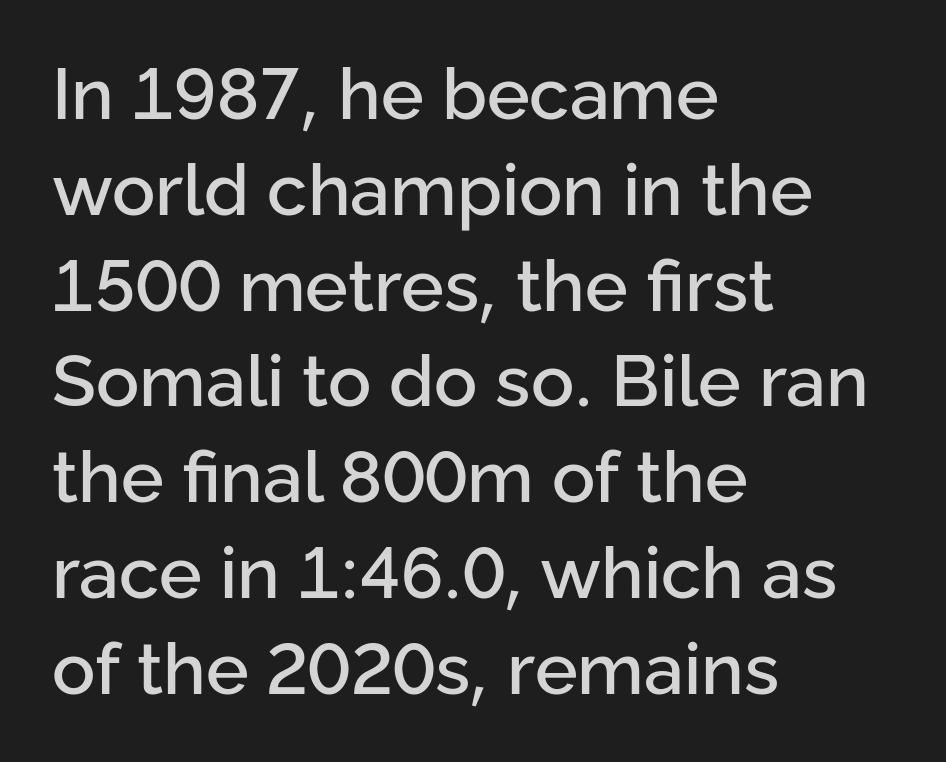
The letters stand straight up with perfectly vertical stems. Note the varied advance widths — an 'i' is clearly narrower than an 'm'. Left-aligned paragraph, ragged on the right. In terms of letterspacing, this is plain default setting. Successive baselines arrive at the customary interval. Clear beneath every line of the passage.
